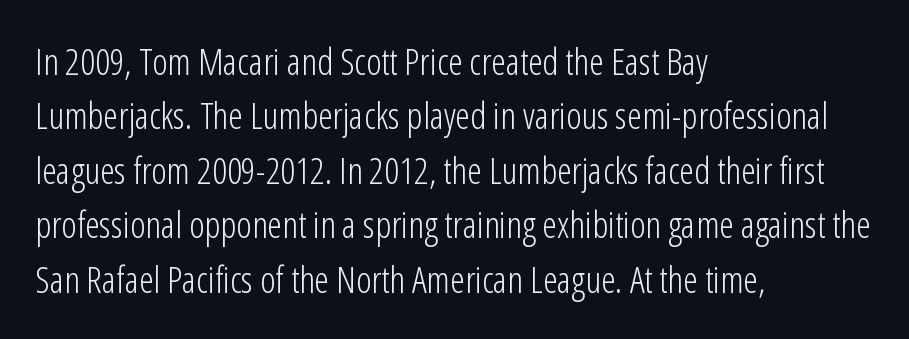
Q: Is the text bold? A: No.
Q: Is the text italic (slanted)? A: No, it is upright.
Q: Is the typeface a serif or a sans-serif typeface? A: Sans-serif.
Q: Is the text underlined? A: No.
Q: How is the paragraph aligned? A: Left-aligned.
Q: Is the spacing between letters normal or unusually wide? A: Normal.
Q: Is the spacing between lines tight, normal or loose? A: Normal.
Q: Width (condensed, normal, or wide)? A: Condensed.
Q: Stroke contrast? A: Low.
Q: x-height? A: Medium.
Q: Monospaced? A: No.
